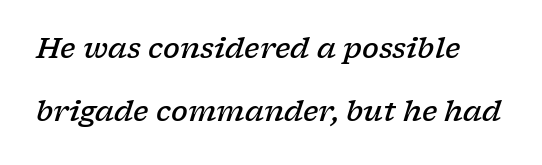
The image shows 28 px semibold, wide serif type, italic (leaning right); set loose line spacing (2.26x), normal letter spacing, not underlined; low stroke contrast and a medium x-height.
